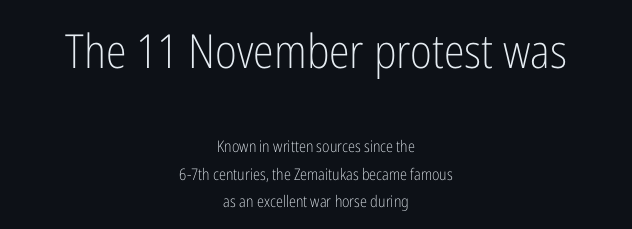
Q: Is the text bold? A: No.
Q: Is the text italic (slanted)? A: No, it is upright.
Q: Is the typeface a serif or a sans-serif typeface? A: Sans-serif.
Q: Is the text underlined? A: No.
Q: How is the paragraph aligned? A: Centered.
Q: Is the spacing between letters normal or unusually wide? A: Normal.
Q: Is the spacing between lines tight, normal or loose? A: Normal.
Q: Which block of text is set in a larger size, the first (top) or the second (bottom)? A: The first (top) one.
Q: Width (condensed, normal, or wide)? A: Condensed.
Q: Stroke contrast? A: Low.
Q: x-height? A: Medium.
Q: Monospaced? A: No.
